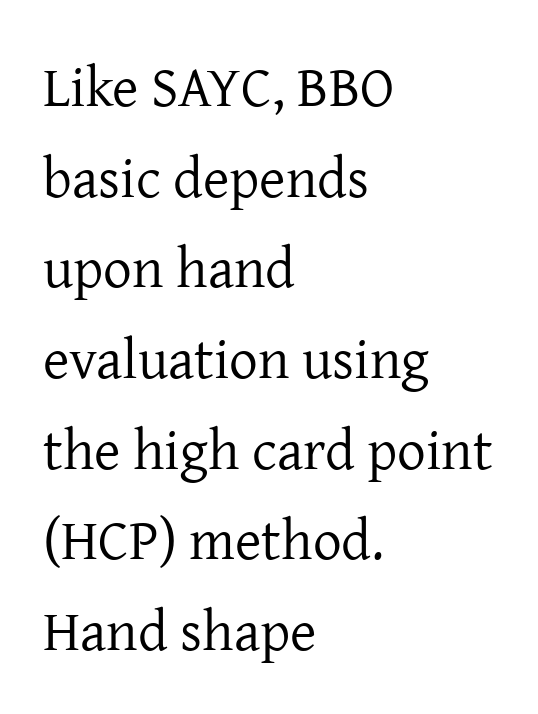
Does the leading feel generous? No, just average. The rendering anchors every line to the left-hand side. Type style note: has serifs. These lines are rendered in a variable-pitch font.
